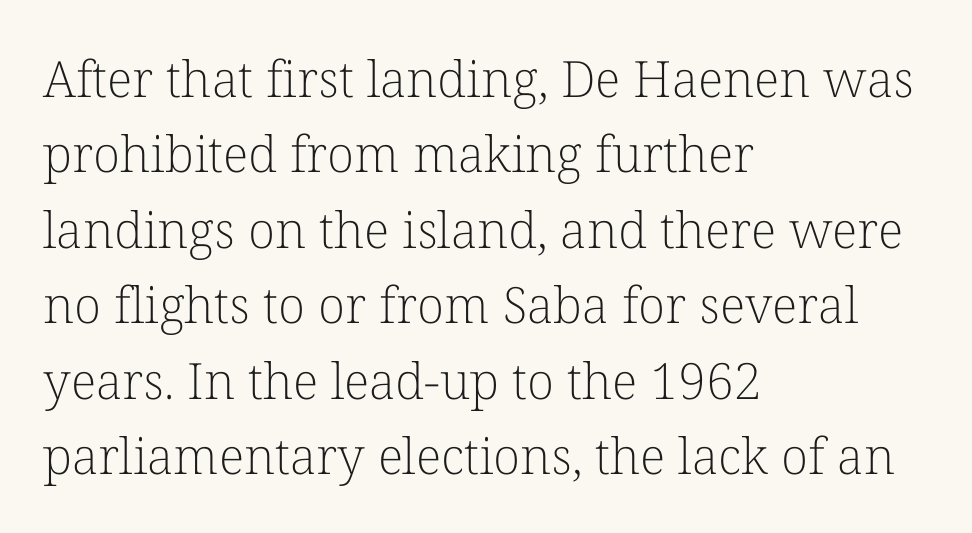
Q: Is the text bold? A: No.
Q: Is the text italic (slanted)? A: No, it is upright.
Q: Is the typeface a serif or a sans-serif typeface? A: Serif.
Q: Is the text underlined? A: No.
Q: How is the paragraph aligned? A: Left-aligned.
Q: Is the spacing between letters normal or unusually wide? A: Normal.
Q: Is the spacing between lines tight, normal or loose? A: Normal.
Q: Width (condensed, normal, or wide)? A: Normal.
Q: Stroke contrast? A: Low.
Q: x-height? A: Medium.
Q: Monospaced? A: No.
